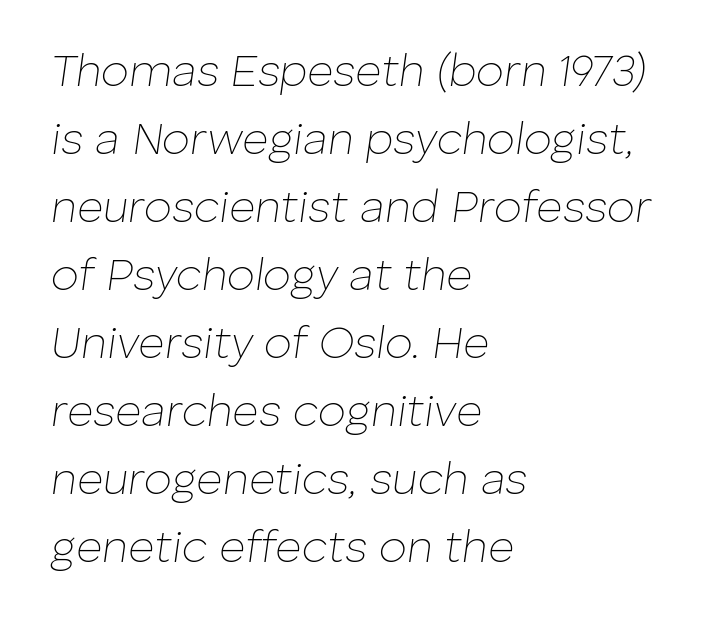
{"italic": "yes", "lean": "right", "slant_degrees": 8, "bold": "no", "weight": "thin", "width": "normal", "stroke_contrast": "low", "x_height": "medium", "monospaced": "no", "underline": "no", "align": "left", "line_spacing": "normal", "line_spacing_ratio": 1.51, "letter_spacing": "normal", "letter_spacing_em": 0.0, "glyph_px": 45}
